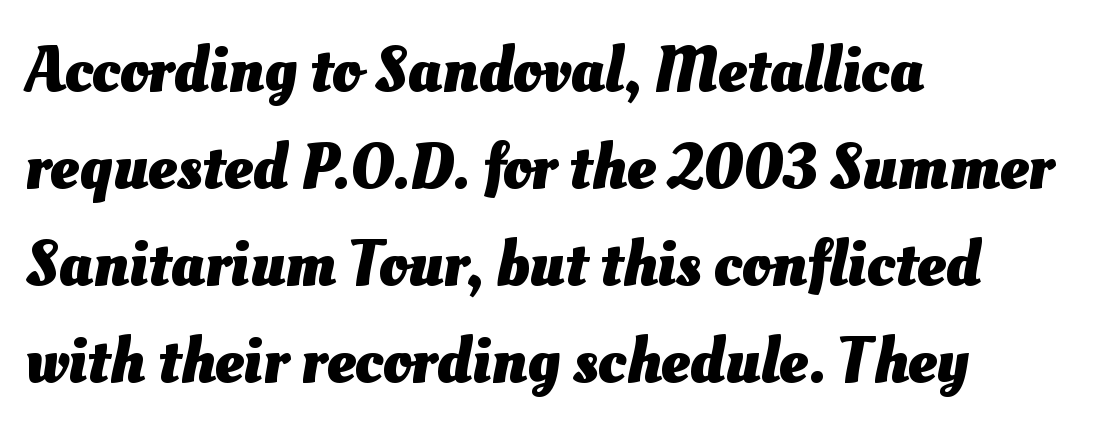
{"bold": "yes", "weight": "heavy", "width": "normal", "stroke_contrast": "medium", "x_height": "small", "monospaced": "no", "underline": "no", "align": "left", "line_spacing": "normal", "line_spacing_ratio": 1.49, "letter_spacing": "normal", "letter_spacing_em": 0.0, "glyph_px": 65}
